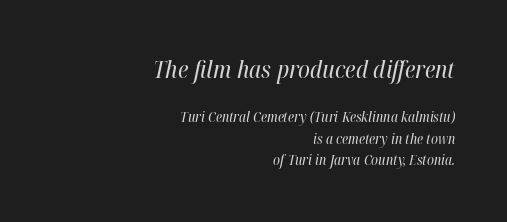
Of the two passages, the one on top uses the larger point size. Each row of text sits above clean, open space. Standard letterfit; no display-style spreading of the glyphs. The letterforms sit at book weight or below. Right-aligned paragraph, ragged on the left. If you drew a line through each stem, it would be angled.
